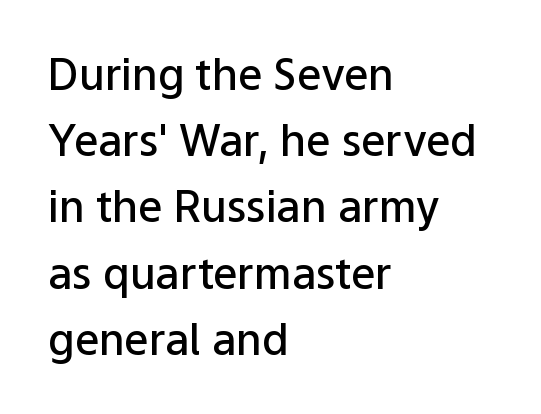
The letters sit at their default tracking, neither squeezed nor spread. Character widths vary here, with narrow letters taking less room than wide ones. This is moderately heavy type, rendered in semibold. Short and long lines alike share a common starting point at left. Lines of text with bare space underneath.
